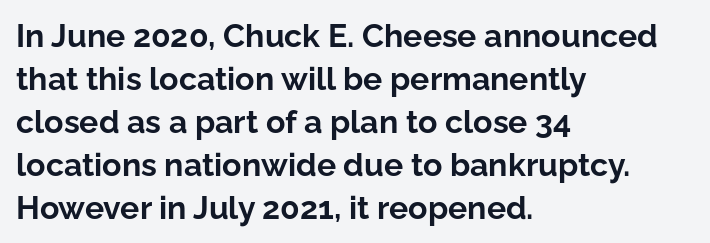
{"serif": "no", "italic": "no", "bold": "yes", "weight": "bold", "width": "normal", "stroke_contrast": "low", "x_height": "medium", "monospaced": "no", "underline": "no", "align": "left", "line_spacing": "normal", "line_spacing_ratio": 1.34, "letter_spacing": "normal", "letter_spacing_em": 0.0, "glyph_px": 32}
